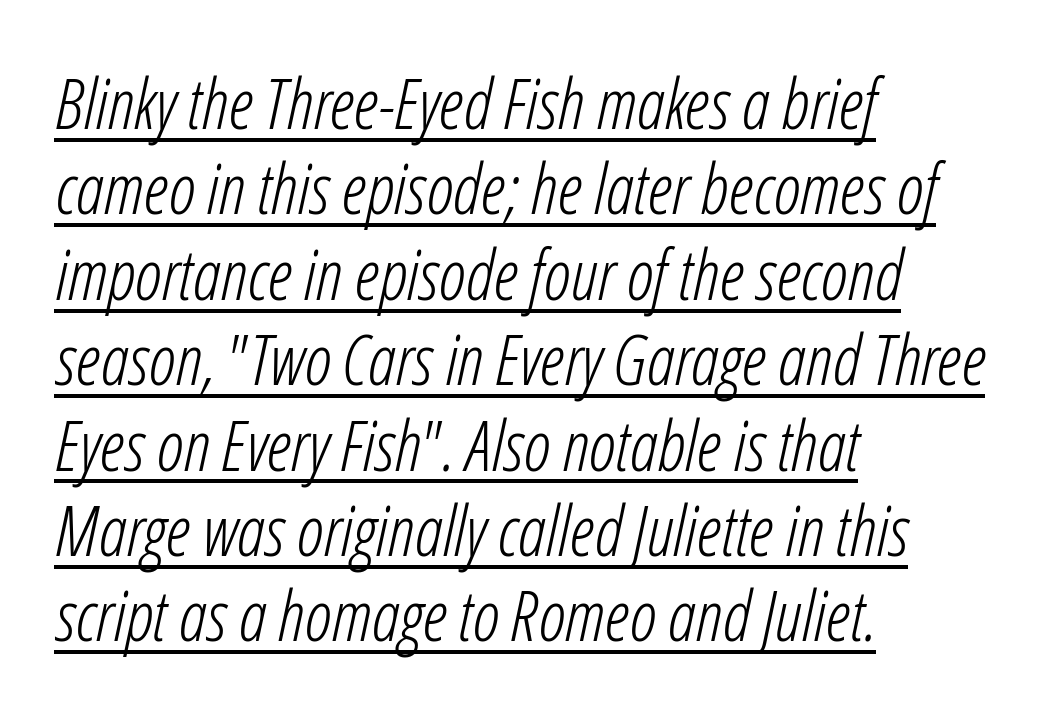
{"italic": "yes", "lean": "right", "slant_degrees": 12, "bold": "no", "weight": "light", "width": "condensed", "stroke_contrast": "low", "x_height": "medium", "monospaced": "no", "underline": "yes", "align": "left", "line_spacing_ratio": 1.22, "letter_spacing": "normal", "letter_spacing_em": 0.0, "glyph_px": 70}
